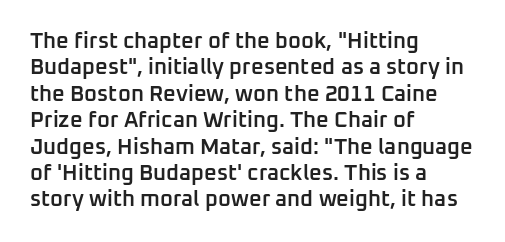
Q: Is the text bold? A: Semi-bold.
Q: Is the text italic (slanted)? A: No, it is upright.
Q: Is the text underlined? A: No.
Q: How is the paragraph aligned? A: Left-aligned.
Q: Is the spacing between letters normal or unusually wide? A: Normal.
